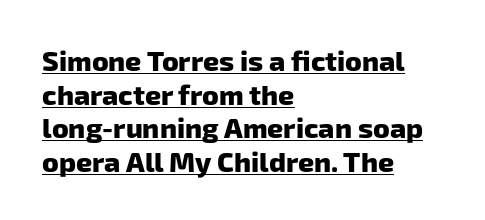
The image shows 28 px heavy sans-serif type; set left-aligned, line spacing 1.2x, normal letter spacing, underlined; low stroke contrast and a medium x-height.
